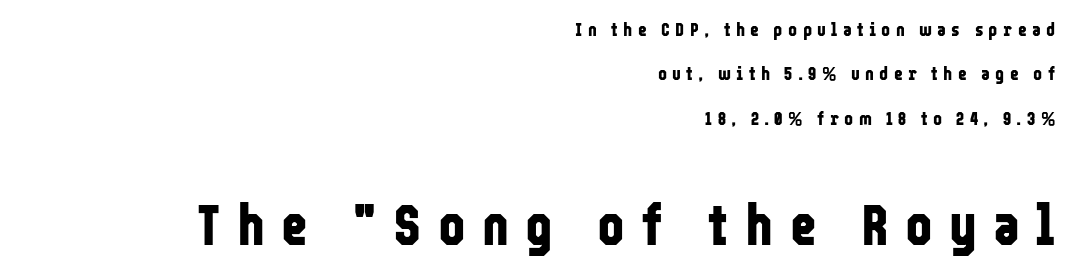
The image shows 58 px bold, condensed sans-serif type, upright; set right-aligned, loose line spacing (2.34x), unusually wide letter spacing (+0.28 em), not underlined; the second (bottom) block is 3.05x larger; low stroke contrast and a medium x-height.
